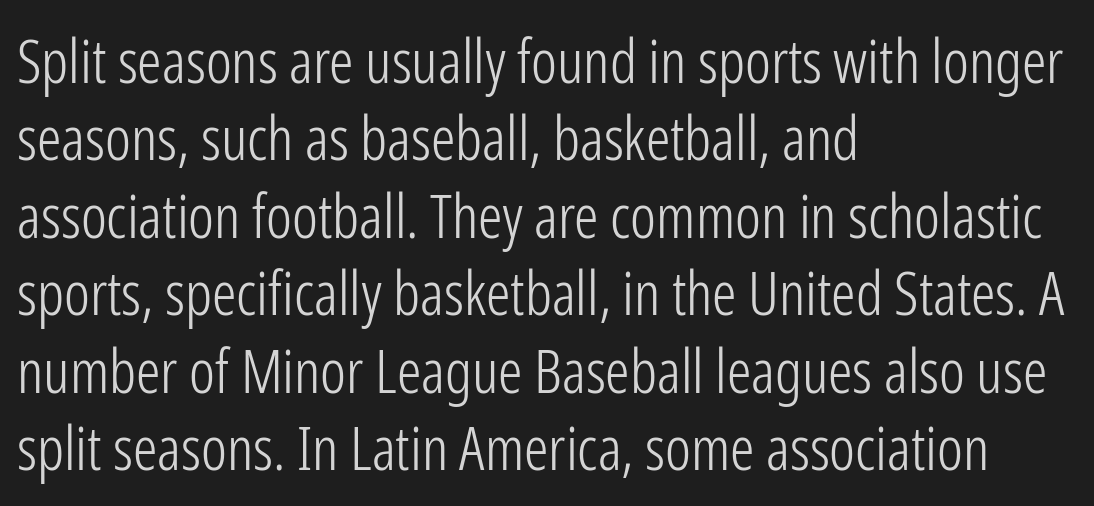
It's the straight-up-and-down kind of type. The designer went with a sans here, leaving each stem footless. Is this a fixed-width face? No — the glyphs have proportional, varying widths. The rows are spaced the way most documents space them.
